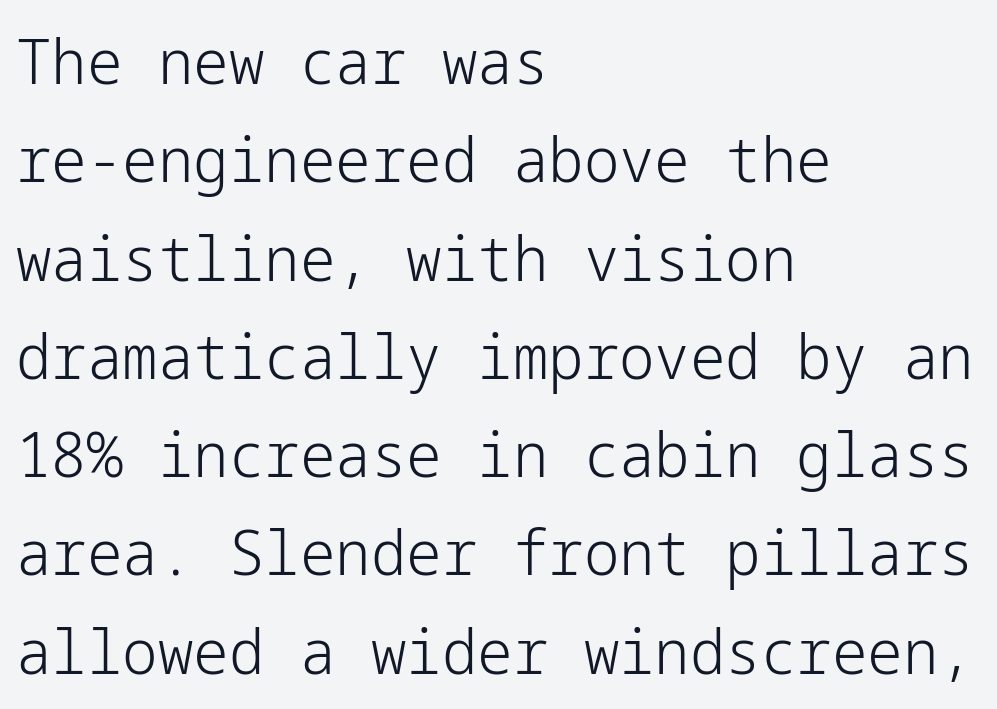
Whoever set this chose a conventional vertical rhythm. Ordinary non-slanted type is in use. Just letters on the line, the space beneath them empty. Font category for this specimen: sans-serif. Caption: multi-line text, flush left, ragged right. The face used here is rendered with its standard letterfit.
